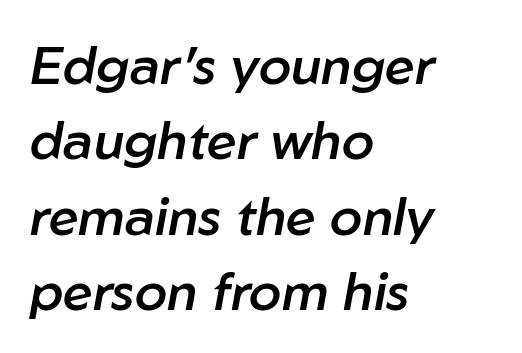
{"italic": "yes", "lean": "right", "slant_degrees": 10, "bold": "semi", "weight": "semibold", "width": "normal", "stroke_contrast": "low", "x_height": "medium", "monospaced": "no", "underline": "no", "align": "left", "line_spacing": "normal", "line_spacing_ratio": 1.42, "letter_spacing": "normal", "letter_spacing_em": 0.0, "glyph_px": 53}
